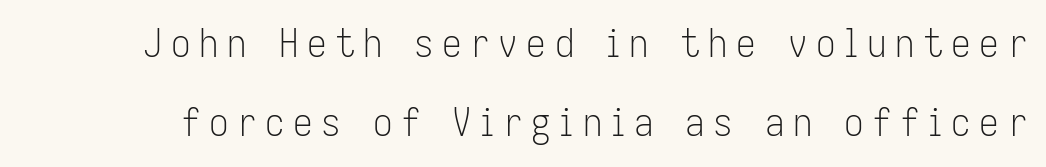
Q: Is the text bold? A: No.
Q: Is the text italic (slanted)? A: No, it is upright.
Q: Is the typeface a serif or a sans-serif typeface? A: Sans-serif.
Q: Is the text underlined? A: No.
Q: Is the spacing between letters normal or unusually wide? A: Unusually wide.
Q: Is the spacing between lines tight, normal or loose? A: Loose.
Q: Width (condensed, normal, or wide)? A: Condensed.
Q: Stroke contrast? A: Low.
Q: x-height? A: Medium.
Q: Monospaced? A: No.
